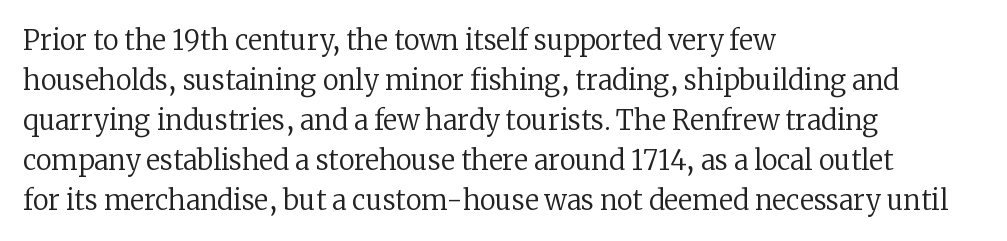
Italic: no, the glyphs are upright roman. Observe the ordinary spacing: letters are neighbours, not strangers. Line spacing here is normal. The zone under the glyphs is completely vacant. These lines stack with their left ends in a neat column.
